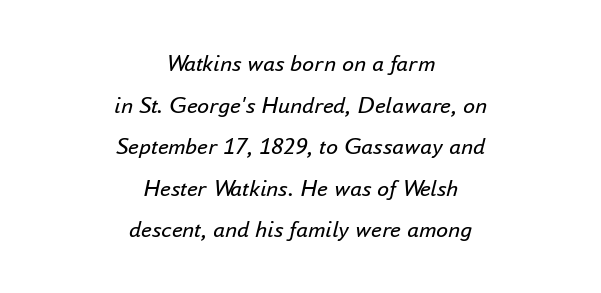
The image shows 24 px text type, italic (leaning right); set centered, line spacing 1.73x, normal letter spacing, not underlined.
